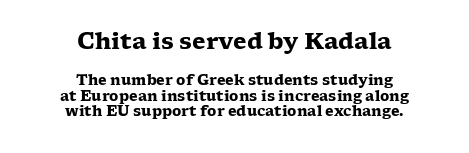
Character size in the leading block exceeds that of the trailing block. The typography opts for an upright posture over an oblique one. The glyphs are unaccompanied by any horizontal stroke below them. Honestly, the rows look squashed on top of each other. This rendering uses center alignment, leaving both contours irregular but symmetric. I'd describe the lettering as bold — thick and assertive.
